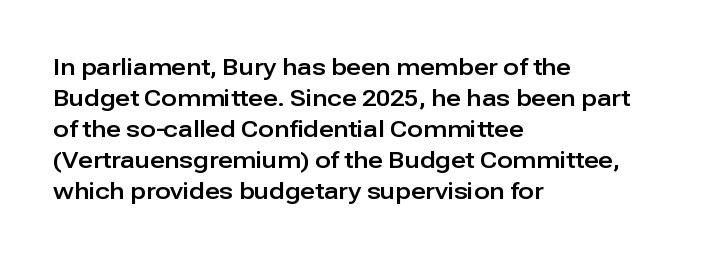
The image shows 23 px text type, upright; set left-aligned, normal line spacing (1.35x), normal letter spacing, not underlined.
